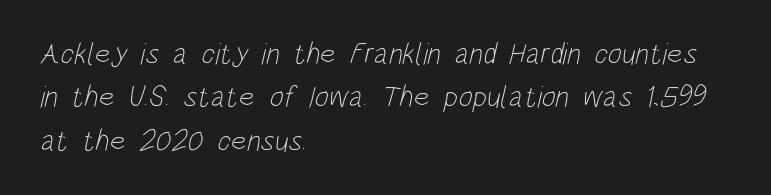
The image shows 30 px light, condensed sans-serif type; set left-aligned, normal line spacing (1.45x), normal letter spacing, not underlined; low stroke contrast and a large x-height.
